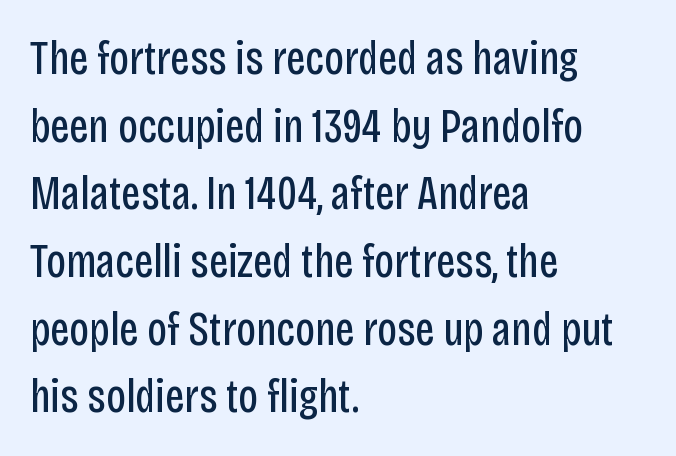
Q: Is the text bold? A: No.
Q: Is the text italic (slanted)? A: No, it is upright.
Q: Is the typeface a serif or a sans-serif typeface? A: Sans-serif.
Q: Is the text underlined? A: No.
Q: How is the paragraph aligned? A: Left-aligned.
Q: Is the spacing between letters normal or unusually wide? A: Normal.
Q: Is the spacing between lines tight, normal or loose? A: Normal.
Q: Width (condensed, normal, or wide)? A: Condensed.
Q: Stroke contrast? A: Low.
Q: x-height? A: Large.
Q: Monospaced? A: No.
